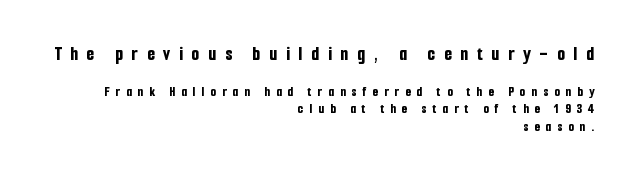
{"italic": "no", "bold": "yes", "underline": "no", "align": "right", "line_spacing_ratio": 1.24, "letter_spacing": "wide", "letter_spacing_em": 0.44, "larger_block": "first", "size_ratio": 1.43, "glyph_px": 20}
